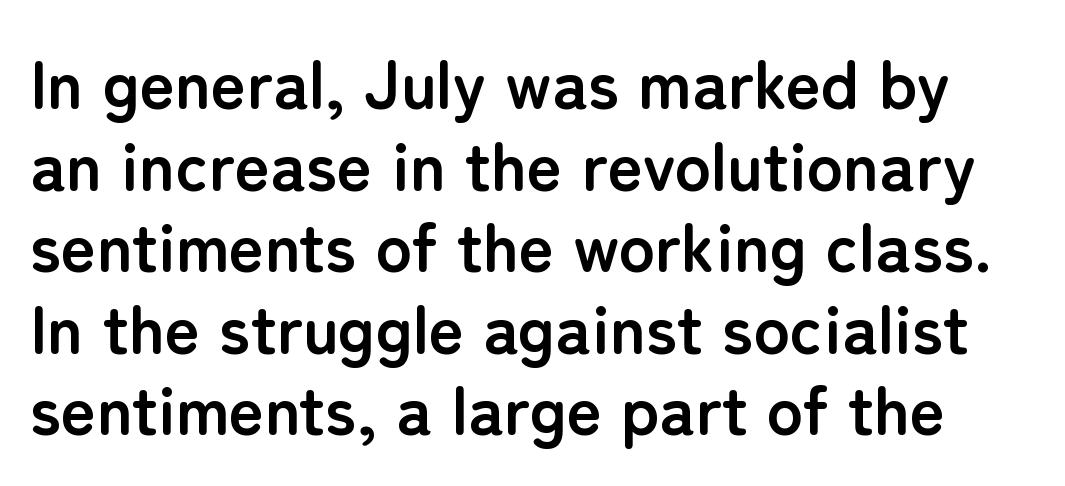
Only glyphs here, with clear space below each row. The letterforms sit shoulder to shoulder at normal distance. The type family on display is of the sans-serif kind. Varying glyph widths throughout — classic text-font behaviour. Do the letters lean? They stand straight. A dark, heavy texture on the line: the type is bold.
